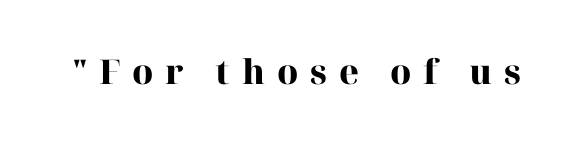
Typographic density is high because the face is bold. Tall strokes in this sample are plumb rather than angled. Spacing between characters has been opened up far beyond the box default. Check under the words: just untouched page. The face used here is proportionally spaced, like ordinary book or web type.
